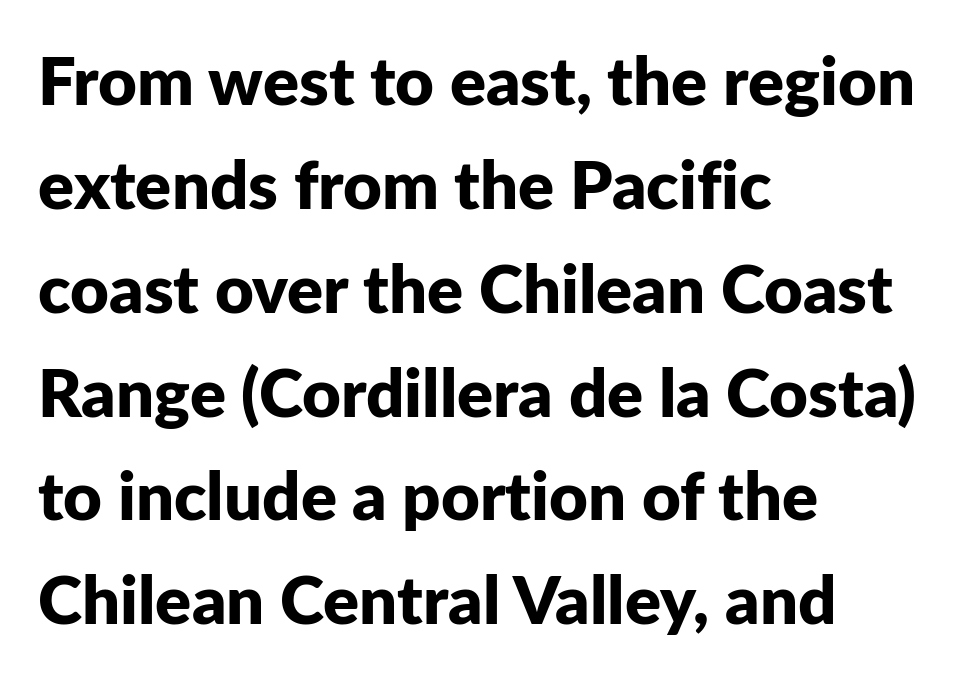
Q: Is the text bold? A: Yes.
Q: Is the text italic (slanted)? A: No, it is upright.
Q: Is the typeface a serif or a sans-serif typeface? A: Sans-serif.
Q: Is the text underlined? A: No.
Q: How is the paragraph aligned? A: Left-aligned.
Q: Is the spacing between letters normal or unusually wide? A: Normal.
Q: Is the spacing between lines tight, normal or loose? A: Normal.
Q: Width (condensed, normal, or wide)? A: Normal.
Q: Stroke contrast? A: Low.
Q: x-height? A: Medium.
Q: Monospaced? A: No.
